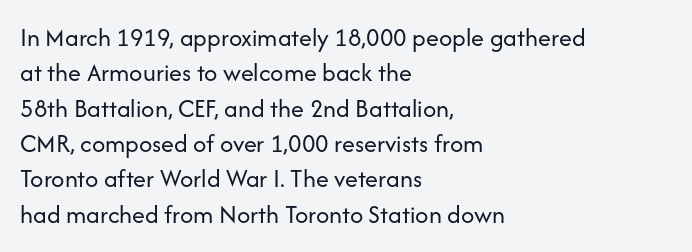
The image shows 26 px text type, upright; set left-aligned, normal line spacing (1.36x), normal letter spacing, not underlined.
